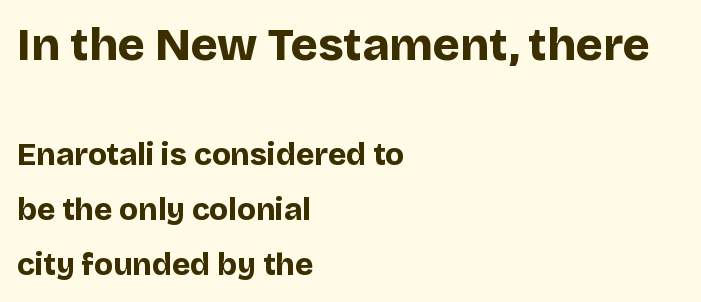
{"serif": "no", "italic": "no", "bold": "yes", "weight": "bold", "width": "normal", "stroke_contrast": "low", "x_height": "large", "monospaced": "no", "underline": "no", "align": "left", "line_spacing_ratio": 1.78, "letter_spacing": "normal", "letter_spacing_em": 0.0, "larger_block": "first", "size_ratio": 1.48, "glyph_px": 46}
